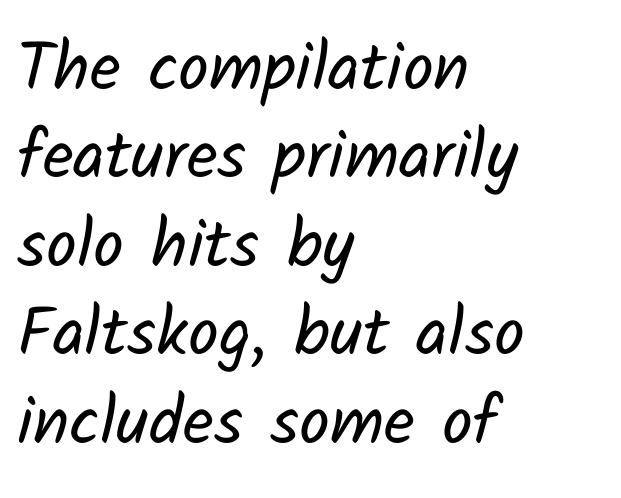
The image shows 68 px regular-weight sans-serif type; set left-aligned, normal line spacing (1.3x), normal letter spacing, not underlined; low stroke contrast and a medium x-height.
